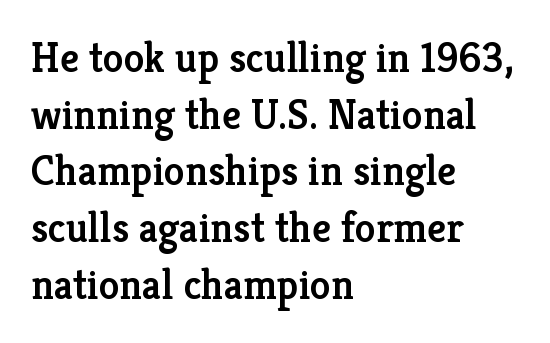
{"serif": "yes", "italic": "no", "bold": "semi", "weight": "semibold", "width": "normal", "stroke_contrast": "low", "x_height": "medium", "monospaced": "no", "underline": "no", "align": "left", "line_spacing": "normal", "line_spacing_ratio": 1.35, "letter_spacing": "normal", "letter_spacing_em": 0.0, "glyph_px": 42}
